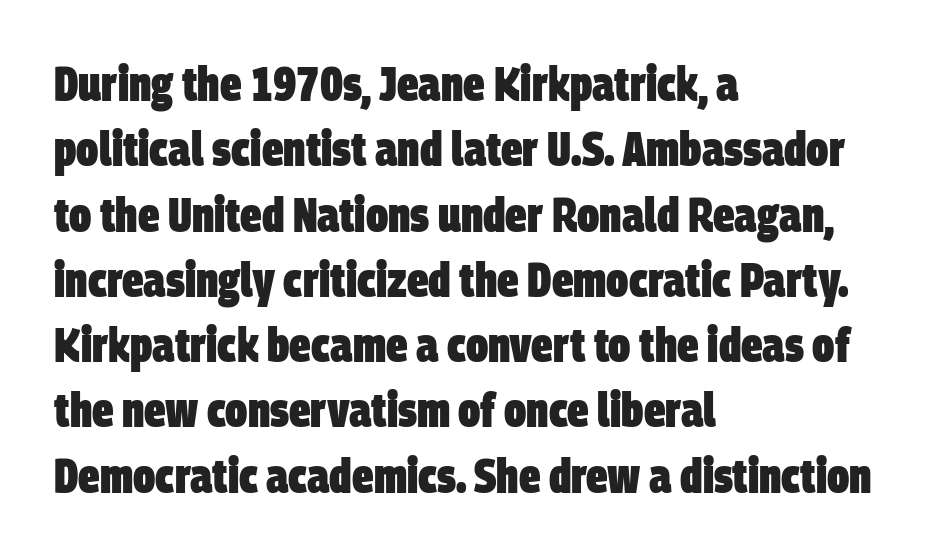
The image shows 48 px heavy, condensed sans-serif type; set left-aligned, normal line spacing (1.36x), normal letter spacing, not underlined; low stroke contrast and a large x-height.
